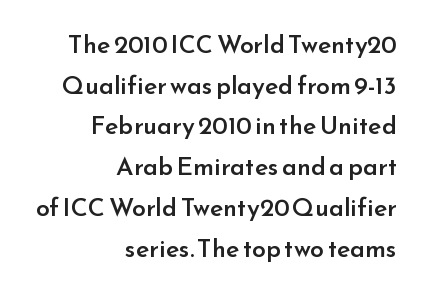
The image shows 25 px text type, upright; set right-aligned, normal line spacing (1.63x), normal letter spacing, not underlined.
